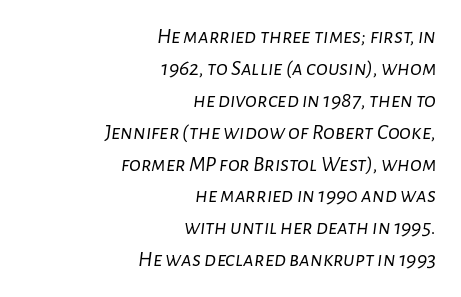
Q: Is the text bold? A: No.
Q: Is the text italic (slanted)? A: Yes, it leans right by about 7 degrees.
Q: Is the text underlined? A: No.
Q: How is the paragraph aligned? A: Right-aligned.
Q: Is the spacing between letters normal or unusually wide? A: Normal.
Q: Is the spacing between lines tight, normal or loose? A: Normal.
